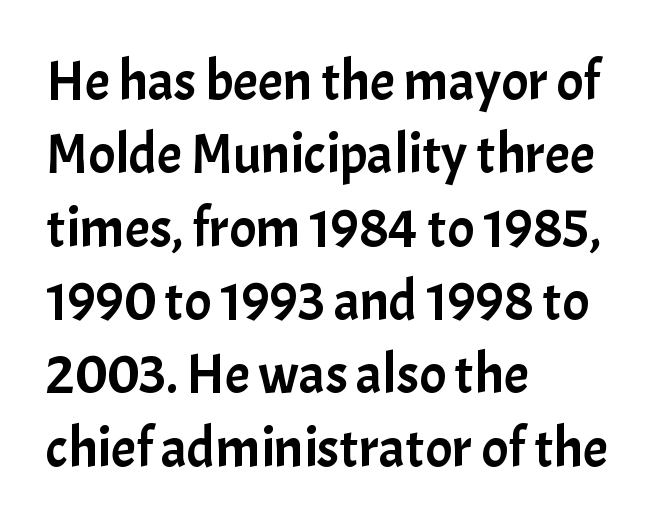
Q: Is the text italic (slanted)? A: No, it is upright.
Q: Is the typeface a serif or a sans-serif typeface? A: Sans-serif.
Q: Is the text underlined? A: No.
Q: How is the paragraph aligned? A: Left-aligned.
Q: Is the spacing between letters normal or unusually wide? A: Normal.
Q: Is the spacing between lines tight, normal or loose? A: Normal.
Q: Width (condensed, normal, or wide)? A: Normal.
Q: Stroke contrast? A: Low.
Q: x-height? A: Medium.
Q: Monospaced? A: No.
